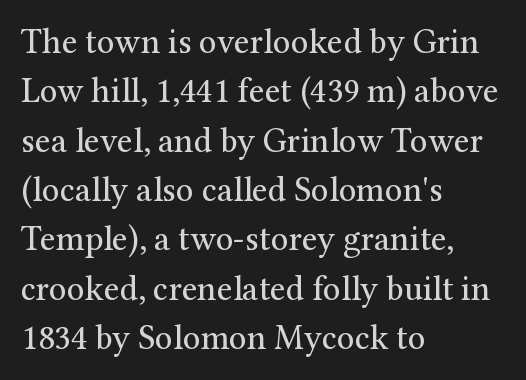
{"serif": "yes", "italic": "no", "bold": "no", "weight": "regular", "width": "normal", "stroke_contrast": "medium", "x_height": "medium", "monospaced": "no", "underline": "no", "align": "left", "line_spacing": "normal", "line_spacing_ratio": 1.41, "letter_spacing": "normal", "letter_spacing_em": 0.0, "glyph_px": 35}
